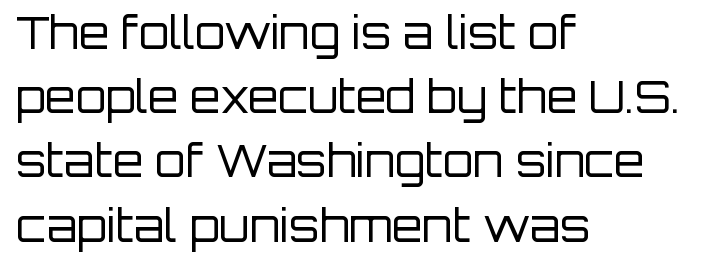
{"serif": "no", "italic": "no", "bold": "no", "weight": "regular", "width": "normal", "stroke_contrast": "low", "x_height": "large", "monospaced": "no", "underline": "no", "align": "left", "line_spacing": "normal", "line_spacing_ratio": 1.46, "letter_spacing": "normal", "letter_spacing_em": 0.0, "glyph_px": 44}
